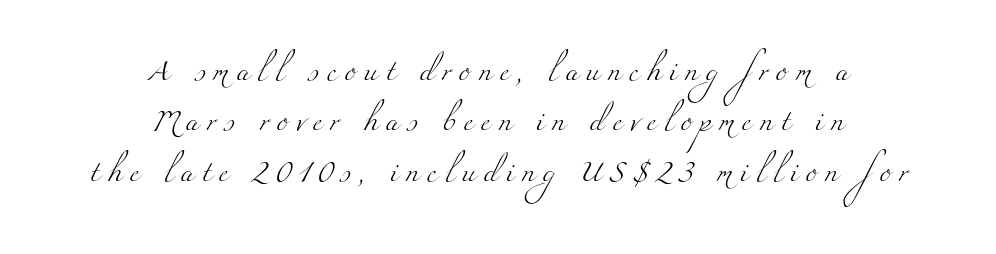
{"bold": "no", "underline": "no", "align": "center", "line_spacing": "loose", "line_spacing_ratio": 2.4, "letter_spacing": "wide", "letter_spacing_em": 0.38, "glyph_px": 21}
